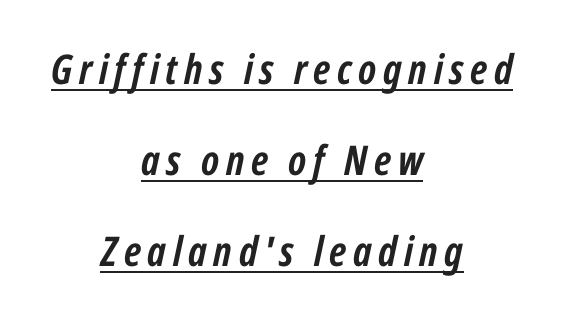
Q: Is the text bold? A: Yes.
Q: Is the text italic (slanted)? A: Yes, it leans right by about 12 degrees.
Q: Is the text underlined? A: Yes.
Q: How is the paragraph aligned? A: Centered.
Q: Is the spacing between lines tight, normal or loose? A: Loose.
Q: Width (condensed, normal, or wide)? A: Condensed.
Q: Stroke contrast? A: Low.
Q: x-height? A: Medium.
Q: Monospaced? A: No.
